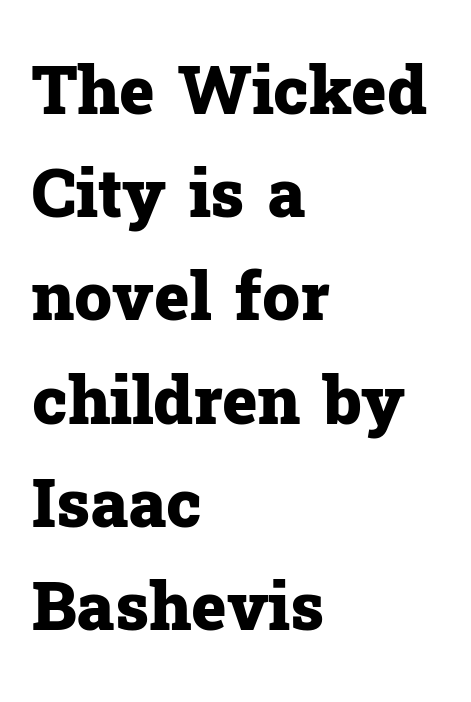
{"serif": "yes", "italic": "no", "bold": "yes", "weight": "heavy", "width": "normal", "stroke_contrast": "low", "x_height": "medium", "monospaced": "no", "underline": "no", "align": "left", "line_spacing": "normal", "line_spacing_ratio": 1.54, "letter_spacing": "normal", "letter_spacing_em": 0.0, "glyph_px": 67}
